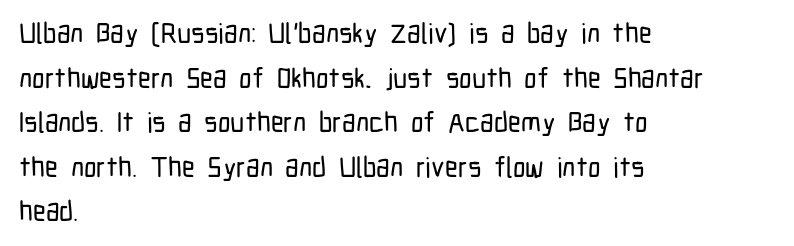
Q: Is the text italic (slanted)? A: No, it is upright.
Q: Is the typeface a serif or a sans-serif typeface? A: Sans-serif.
Q: Is the text underlined? A: No.
Q: How is the paragraph aligned? A: Left-aligned.
Q: Is the spacing between letters normal or unusually wide? A: Normal.
Q: Is the spacing between lines tight, normal or loose? A: Normal.
Q: Width (condensed, normal, or wide)? A: Condensed.
Q: Stroke contrast? A: Low.
Q: x-height? A: Medium.
Q: Monospaced? A: No.
